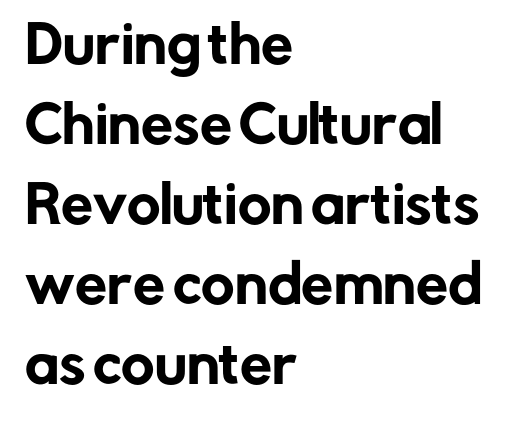
The image shows 51 px sans-serif type, upright; set left-aligned, normal line spacing (1.57x), normal letter spacing, not underlined; low stroke contrast and a medium x-height.
